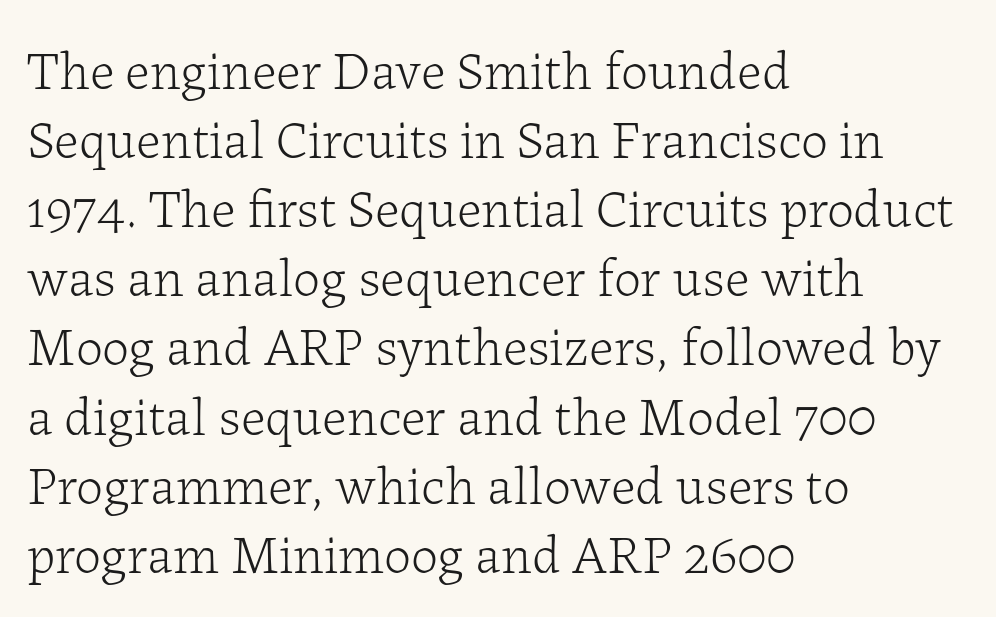
Q: Is the text bold? A: No.
Q: Is the text italic (slanted)? A: No, it is upright.
Q: Is the typeface a serif or a sans-serif typeface? A: Serif.
Q: Is the text underlined? A: No.
Q: How is the paragraph aligned? A: Left-aligned.
Q: Is the spacing between letters normal or unusually wide? A: Normal.
Q: Is the spacing between lines tight, normal or loose? A: Normal.
Q: Width (condensed, normal, or wide)? A: Normal.
Q: Stroke contrast? A: Low.
Q: x-height? A: Medium.
Q: Monospaced? A: No.
